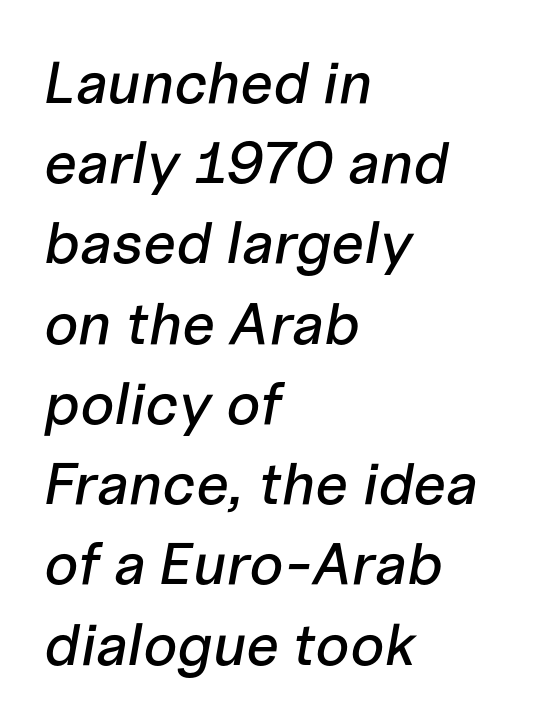
Rows of type keep a routine distance in the vertical direction. Descenders are the only things crossing below the line. There is no visible air inserted between adjacent glyphs. Characters are canted at an angle relative to the baseline's perpendicular. The ragged edge is on the right, which tells us the setting is flush left. Looks like regular typesetting: each glyph gets only the width it needs.
